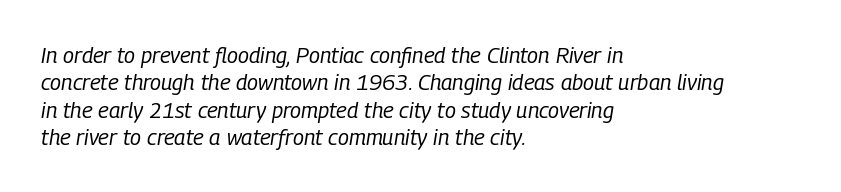
{"italic": "yes", "lean": "right", "slant_degrees": 9, "bold": "no", "underline": "no", "align": "left", "line_spacing": "normal", "line_spacing_ratio": 1.25, "letter_spacing": "normal", "letter_spacing_em": 0.0, "glyph_px": 22}
